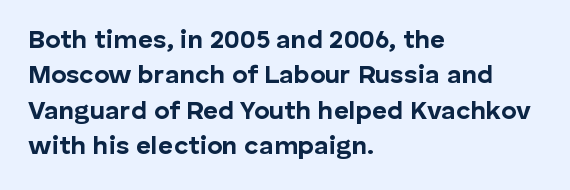
Q: Is the text bold? A: Yes.
Q: Is the text italic (slanted)? A: No, it is upright.
Q: Is the text underlined? A: No.
Q: How is the paragraph aligned? A: Left-aligned.
Q: Is the spacing between letters normal or unusually wide? A: Normal.
Q: Is the spacing between lines tight, normal or loose? A: Normal.
